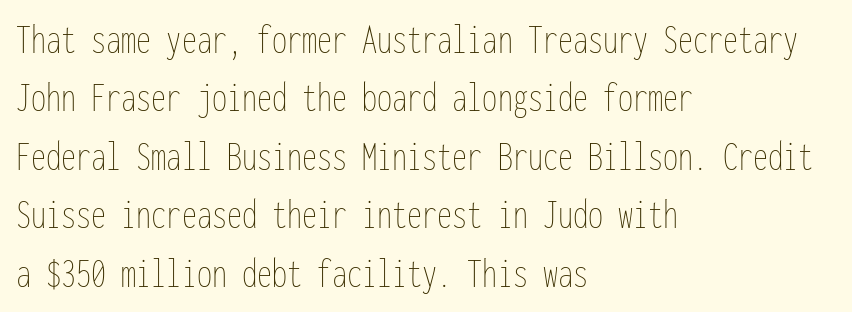
Leading matches the norm, producing a regular column. This is not heavy type; no bold has been used. These lines are set flush left with a ragged right edge. This sample uses plain, unmodified letter spacing. Words float on clear page, feet unadorned.
